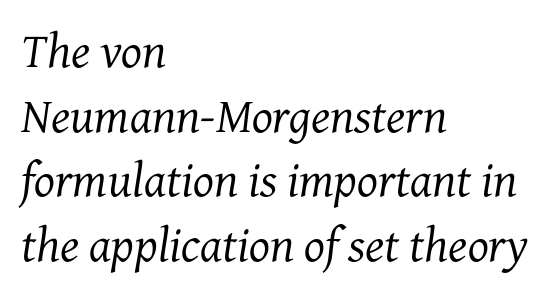
Q: Is the text bold? A: No.
Q: Is the text italic (slanted)? A: Yes, it leans right by about 7 degrees.
Q: Is the typeface a serif or a sans-serif typeface? A: Serif.
Q: Is the text underlined? A: No.
Q: How is the paragraph aligned? A: Left-aligned.
Q: Is the spacing between letters normal or unusually wide? A: Normal.
Q: Is the spacing between lines tight, normal or loose? A: Normal.
Q: Width (condensed, normal, or wide)? A: Normal.
Q: Stroke contrast? A: Medium.
Q: x-height? A: Medium.
Q: Monospaced? A: No.
